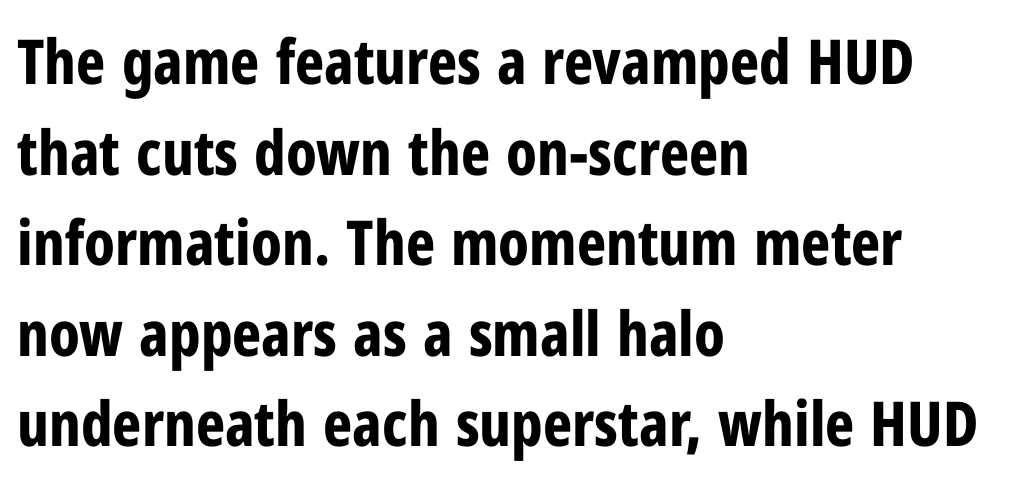
{"serif": "no", "italic": "no", "bold": "yes", "weight": "bold", "width": "condensed", "stroke_contrast": "low", "x_height": "medium", "monospaced": "no", "underline": "no", "align": "left", "line_spacing": "normal", "line_spacing_ratio": 1.46, "letter_spacing": "normal", "letter_spacing_em": 0.0, "glyph_px": 62}
